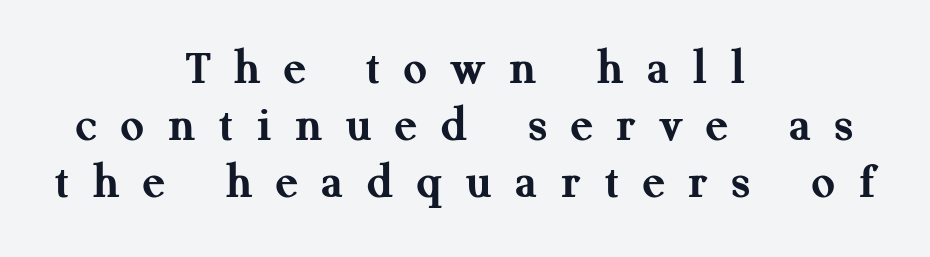
Q: Is the text bold? A: Yes.
Q: Is the text italic (slanted)? A: No, it is upright.
Q: Is the typeface a serif or a sans-serif typeface? A: Serif.
Q: Is the text underlined? A: No.
Q: How is the paragraph aligned? A: Centered.
Q: Is the spacing between letters normal or unusually wide? A: Unusually wide.
Q: Is the spacing between lines tight, normal or loose? A: Tight.
Q: Width (condensed, normal, or wide)? A: Normal.
Q: Stroke contrast? A: Medium.
Q: x-height? A: Medium.
Q: Monospaced? A: No.
